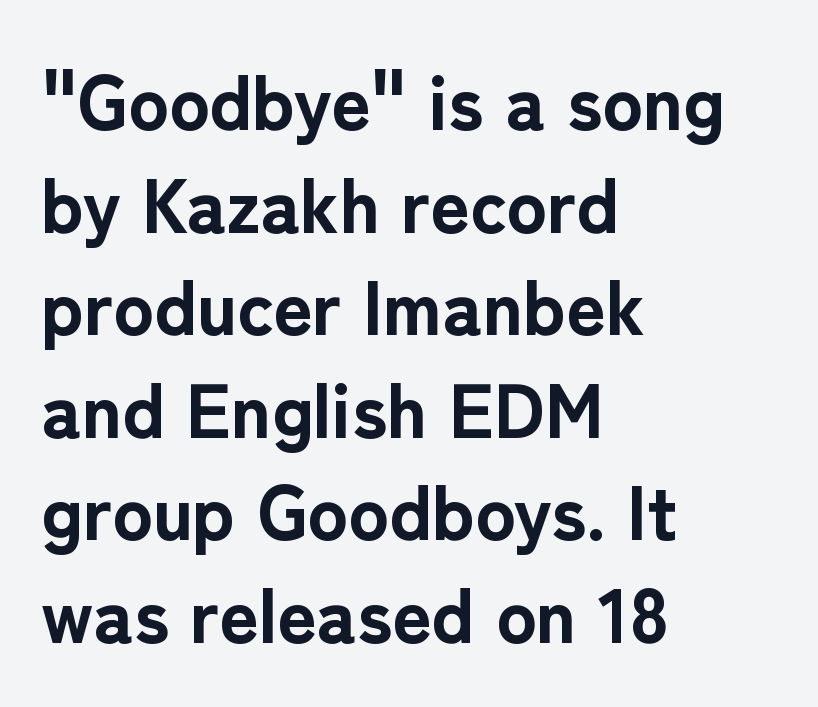
Q: Is the text bold? A: Yes.
Q: Is the text italic (slanted)? A: No, it is upright.
Q: Is the typeface a serif or a sans-serif typeface? A: Sans-serif.
Q: Is the text underlined? A: No.
Q: How is the paragraph aligned? A: Left-aligned.
Q: Is the spacing between letters normal or unusually wide? A: Normal.
Q: Is the spacing between lines tight, normal or loose? A: Normal.
Q: Width (condensed, normal, or wide)? A: Normal.
Q: Stroke contrast? A: Low.
Q: x-height? A: Medium.
Q: Monospaced? A: No.
